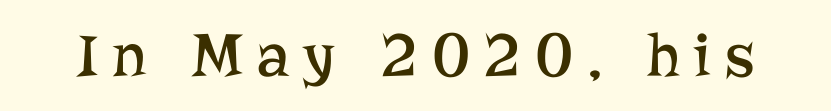
The image shows 63 px regular-weight serif type, upright; set unusually wide letter spacing (+0.23 em), not underlined; low stroke contrast and a medium x-height.
